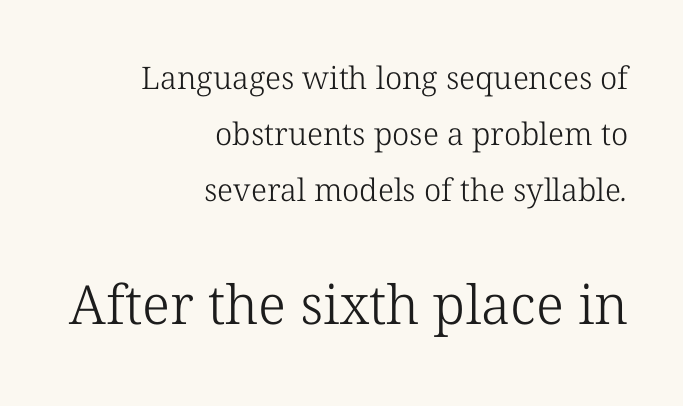
Q: Is the text bold? A: No.
Q: Is the typeface a serif or a sans-serif typeface? A: Serif.
Q: Is the text underlined? A: No.
Q: How is the paragraph aligned? A: Right-aligned.
Q: Is the spacing between letters normal or unusually wide? A: Normal.
Q: Which block of text is set in a larger size, the first (top) or the second (bottom)? A: The second (bottom) one.
Q: Width (condensed, normal, or wide)? A: Normal.
Q: Stroke contrast? A: Low.
Q: x-height? A: Medium.
Q: Monospaced? A: No.
